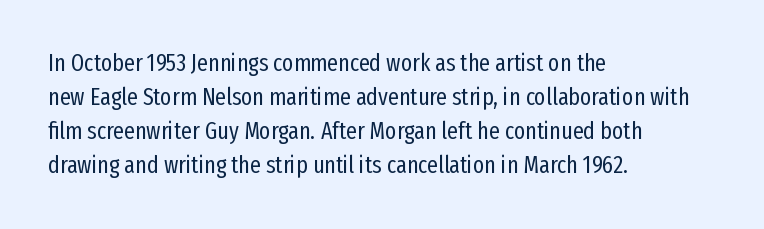
Just letters on the line, the space beneath them empty. The lines sit at an ordinary, default distance from one another. Reading down the block, your eye returns to a fixed left position each line. Think standard paragraph weight, or any step lighter than that.
